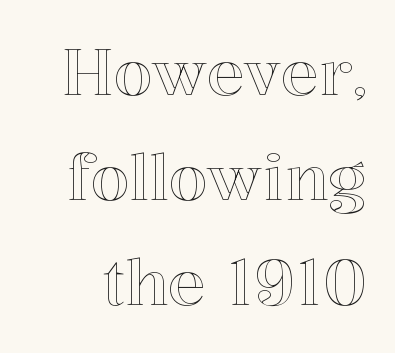
Q: Is the text italic (slanted)? A: No, it is upright.
Q: Is the text underlined? A: No.
Q: Is the spacing between letters normal or unusually wide? A: Normal.
Q: Is the spacing between lines tight, normal or loose? A: Normal.
Q: Width (condensed, normal, or wide)? A: Normal.
Q: x-height? A: Medium.
Q: Monospaced? A: No.
